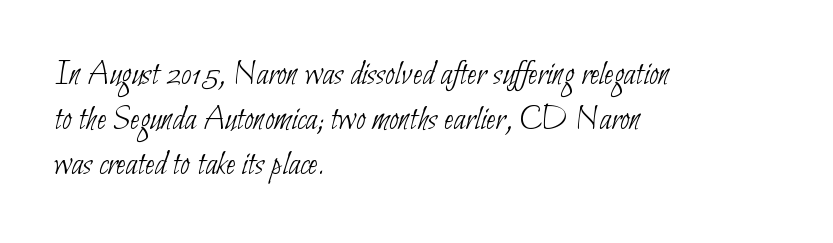
Q: Is the text bold? A: No.
Q: Is the typeface a serif or a sans-serif typeface? A: Sans-serif.
Q: Is the text underlined? A: No.
Q: How is the paragraph aligned? A: Left-aligned.
Q: Is the spacing between letters normal or unusually wide? A: Normal.
Q: Is the spacing between lines tight, normal or loose? A: Normal.
Q: Width (condensed, normal, or wide)? A: Condensed.
Q: Stroke contrast? A: Low.
Q: x-height? A: Small.
Q: Monospaced? A: No.
